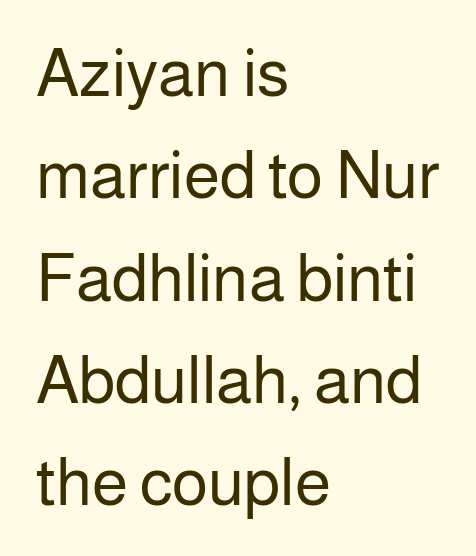
The lines in this sample share a left origin and differ only in where they stop. The space between consecutive lines is moderate. The strip under each line holds only bare page. The gaps between neighbouring characters are ordinary and unremarkable. In terms of letterform style, serifs are entirely absent. Posture: vertical.
